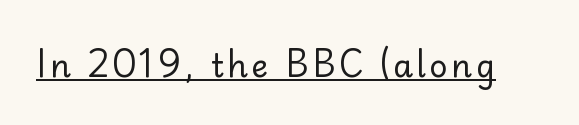
Q: Is the text bold? A: No.
Q: Is the text italic (slanted)? A: No, it is upright.
Q: Is the typeface a serif or a sans-serif typeface? A: Sans-serif.
Q: Is the text underlined? A: Yes.
Q: Width (condensed, normal, or wide)? A: Normal.
Q: Stroke contrast? A: Low.
Q: x-height? A: Small.
Q: Monospaced? A: No.
